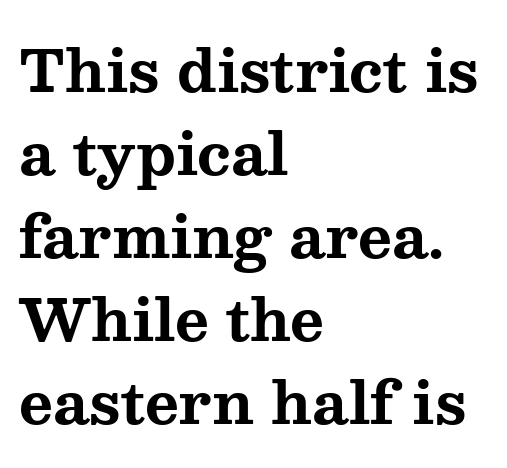
{"serif": "yes", "italic": "no", "bold": "yes", "weight": "bold", "width": "wide", "stroke_contrast": "medium", "x_height": "medium", "monospaced": "no", "underline": "no", "align": "left", "line_spacing": "normal", "line_spacing_ratio": 1.43, "letter_spacing": "normal", "letter_spacing_em": 0.0, "glyph_px": 58}
